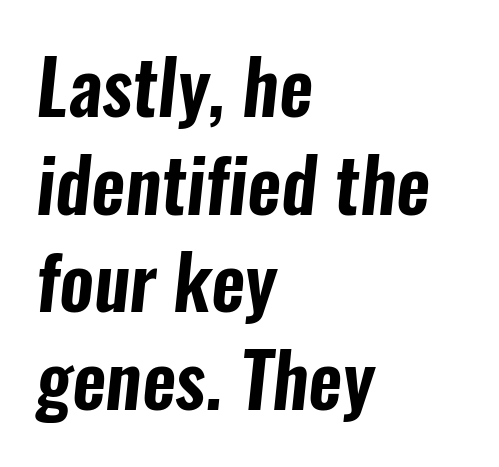
Q: Is the typeface a serif or a sans-serif typeface? A: Sans-serif.
Q: Is the text underlined? A: No.
Q: How is the paragraph aligned? A: Left-aligned.
Q: Is the spacing between letters normal or unusually wide? A: Normal.
Q: Is the spacing between lines tight, normal or loose? A: Normal.
Q: Width (condensed, normal, or wide)? A: Condensed.
Q: Stroke contrast? A: Low.
Q: x-height? A: Medium.
Q: Monospaced? A: No.
